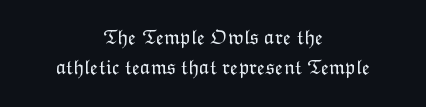
Q: Is the text bold? A: No.
Q: Is the text italic (slanted)? A: No, it is upright.
Q: Is the text underlined? A: No.
Q: How is the paragraph aligned? A: Centered.
Q: Is the spacing between letters normal or unusually wide? A: Normal.
Q: Is the spacing between lines tight, normal or loose? A: Normal.
